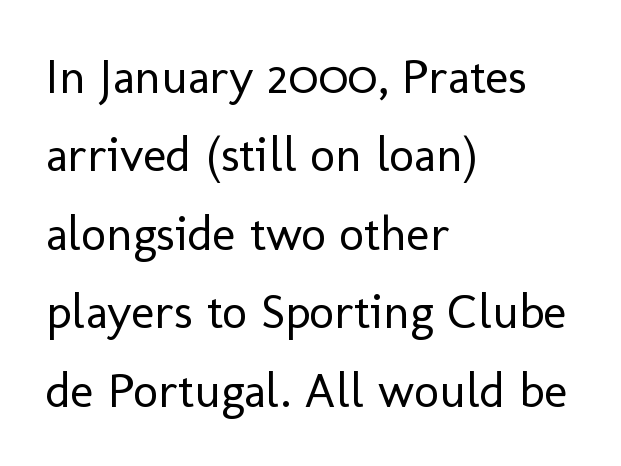
Looks like regular typesetting: each glyph gets only the width it needs. These lines are composed in type without serifs. Characters follow at the spacing the type designer built in. A quiet, ordinary-to-light weight characterises the typeface. Regular leading. Glance below the letters and you will spot only blank space.
